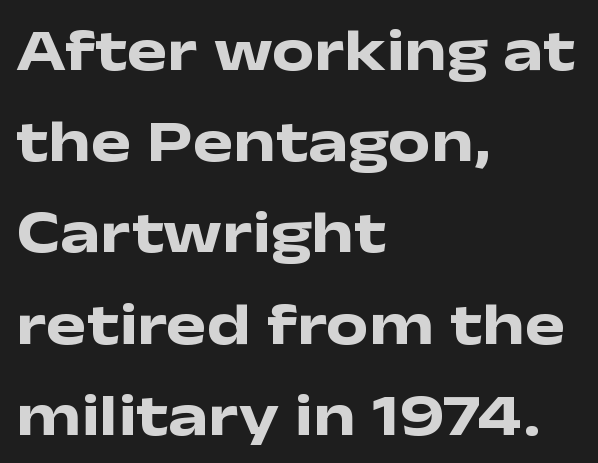
{"serif": "no", "italic": "no", "bold": "yes", "weight": "heavy", "width": "wide", "stroke_contrast": "low", "x_height": "medium", "monospaced": "no", "underline": "no", "align": "left", "line_spacing": "normal", "line_spacing_ratio": 1.52, "letter_spacing": "normal", "letter_spacing_em": 0.0, "glyph_px": 60}
